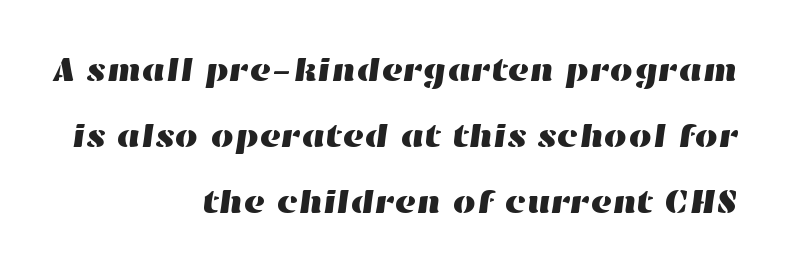
{"width": "wide", "stroke_contrast": "high", "x_height": "medium", "monospaced": "no", "underline": "no", "align": "right", "line_spacing": "loose", "line_spacing_ratio": 2.0, "letter_spacing": "normal", "letter_spacing_em": 0.0, "glyph_px": 33}
